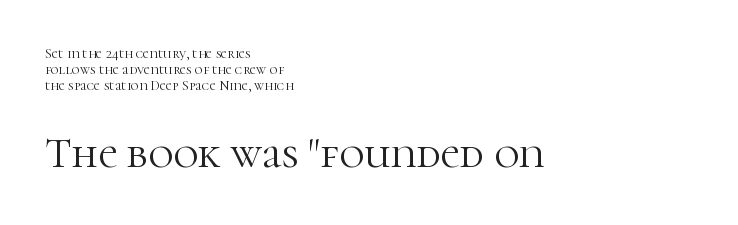
Q: Is the text bold? A: No.
Q: Is the text italic (slanted)? A: No, it is upright.
Q: Is the typeface a serif or a sans-serif typeface? A: Serif.
Q: Is the text underlined? A: No.
Q: How is the paragraph aligned? A: Left-aligned.
Q: Is the spacing between letters normal or unusually wide? A: Normal.
Q: Is the spacing between lines tight, normal or loose? A: Tight.
Q: Which block of text is set in a larger size, the first (top) or the second (bottom)? A: The second (bottom) one.
Q: Width (condensed, normal, or wide)? A: Normal.
Q: Stroke contrast? A: High.
Q: x-height? A: Medium.
Q: Monospaced? A: No.
